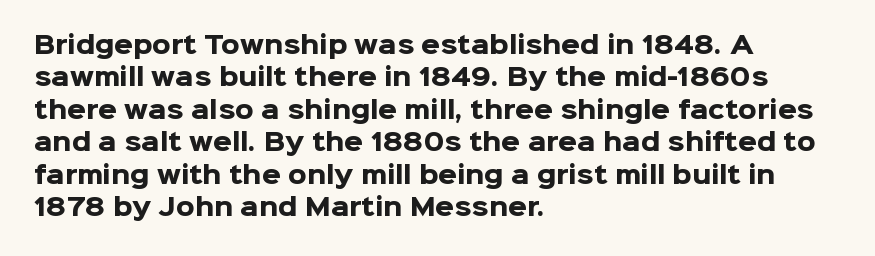
Q: Is the text bold? A: Yes.
Q: Is the text italic (slanted)? A: No, it is upright.
Q: Is the text underlined? A: No.
Q: How is the paragraph aligned? A: Left-aligned.
Q: Is the spacing between letters normal or unusually wide? A: Normal.
Q: Is the spacing between lines tight, normal or loose? A: Normal.
